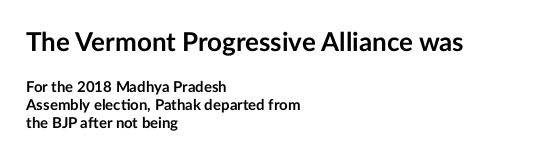
The image shows 26 px bold type, upright; set left-aligned, line spacing 1.18x, normal letter spacing, not underlined; the first (top) block is 1.73x larger.
